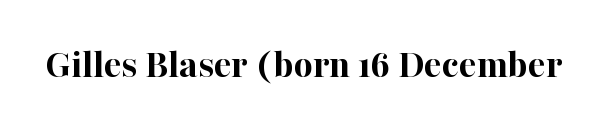
The face used here is rendered with its standard letterfit. Font category for this specimen: serif. Bare-footed words on every line. No italicization has been applied; the sample stays upright. Chunky letters — that's bold for sure. Is this a fixed-width face? No — the glyphs have proportional, varying widths.
